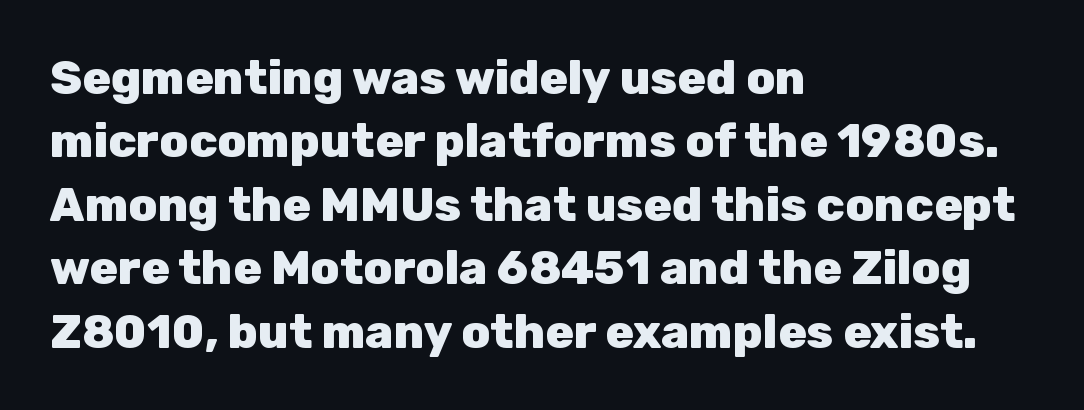
{"serif": "no", "italic": "no", "bold": "yes", "weight": "heavy", "width": "normal", "stroke_contrast": "low", "x_height": "medium", "monospaced": "no", "underline": "no", "align": "left", "line_spacing": "normal", "line_spacing_ratio": 1.35, "letter_spacing": "normal", "letter_spacing_em": 0.0, "glyph_px": 47}
